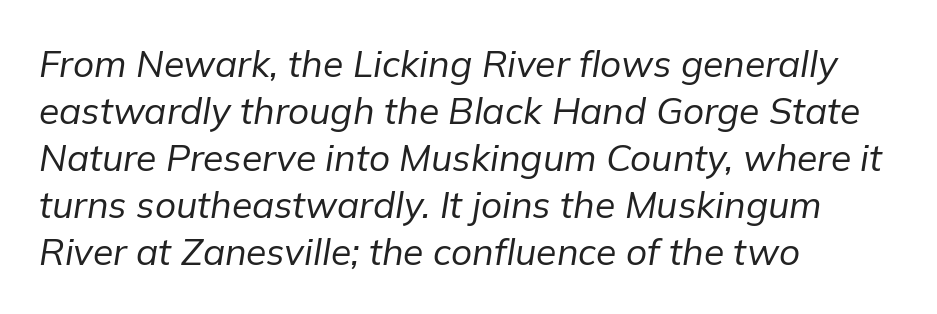
The image shows 37 px regular-weight type, italic (leaning right); set left-aligned, normal line spacing (1.27x), normal letter spacing, not underlined; low stroke contrast and a medium x-height.
